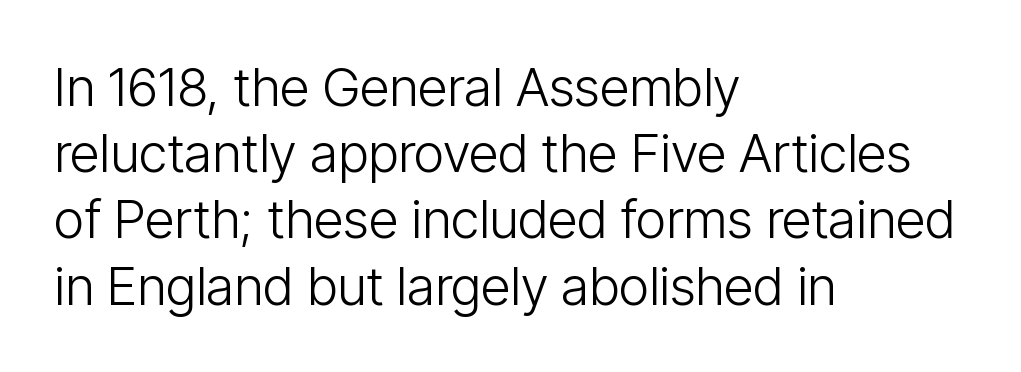
The image shows 53 px light, condensed sans-serif type, upright; set left-aligned, normal line spacing (1.25x), normal letter spacing, not underlined; low stroke contrast and a medium x-height.
